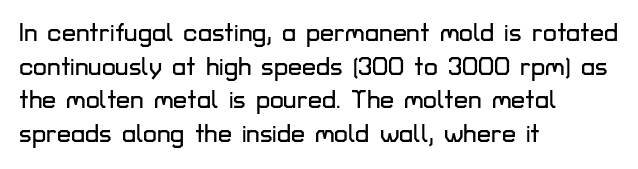
{"italic": "no", "underline": "no", "align": "left", "line_spacing": "normal", "line_spacing_ratio": 1.35, "letter_spacing": "normal", "letter_spacing_em": 0.0, "glyph_px": 25}
